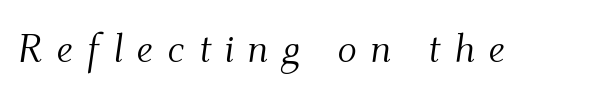
The image shows 40 px light serif type, italic (leaning right); set unusually wide letter spacing (+0.34 em), not underlined; medium stroke contrast and a small x-height.
